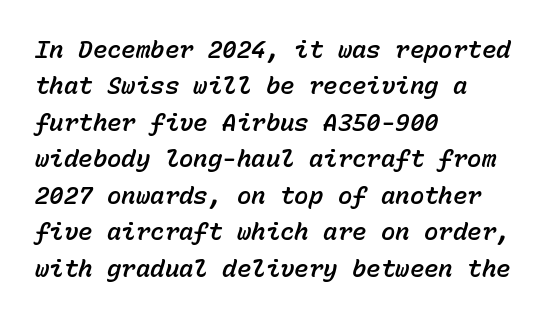
The image shows 24 px text type, italic (leaning right); set left-aligned, normal line spacing (1.52x), normal letter spacing, not underlined.
